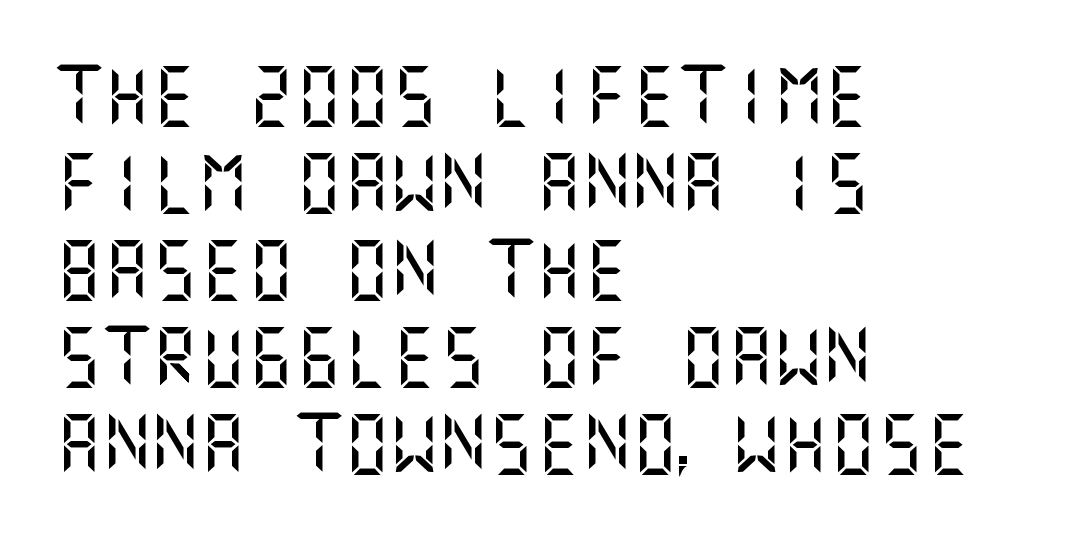
Q: Is the text italic (slanted)? A: No, it is upright.
Q: Is the typeface a serif or a sans-serif typeface? A: Sans-serif.
Q: Is the text underlined? A: No.
Q: How is the paragraph aligned? A: Left-aligned.
Q: Is the spacing between letters normal or unusually wide? A: Normal.
Q: Is the spacing between lines tight, normal or loose? A: Normal.
Q: Width (condensed, normal, or wide)? A: Normal.
Q: Stroke contrast? A: Medium.
Q: x-height? A: Large.
